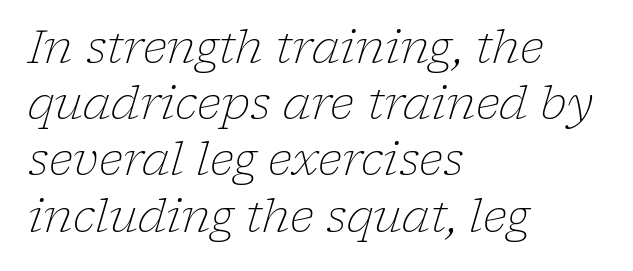
{"serif": "yes", "italic": "yes", "lean": "right", "slant_degrees": 17, "bold": "no", "weight": "light", "width": "normal", "stroke_contrast": "low", "x_height": "medium", "monospaced": "no", "underline": "no", "align": "left", "line_spacing": "normal", "line_spacing_ratio": 1.25, "letter_spacing": "normal", "letter_spacing_em": 0.0, "glyph_px": 45}
